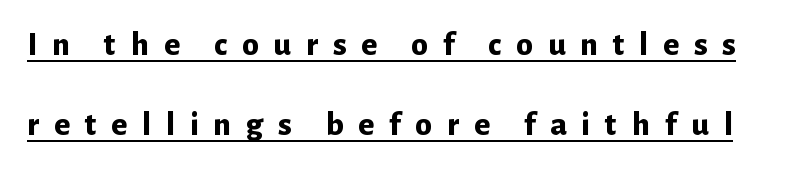
A typesetter would call this heavily tracked-out type. You could not count columns in this text — the font is proportionally spaced. Is there much room between lines? Yes — plenty of vertical air separates them. Examine the stroke ends and you'll find no serifs. The glyphs have the mass of a bold cut.
